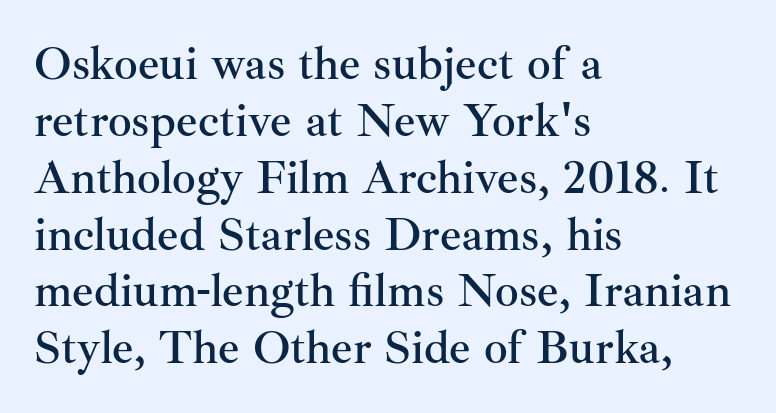
The image shows 47 px serif type, upright; set left-aligned, line spacing 1.21x, normal letter spacing, not underlined; medium stroke contrast and a small x-height.
